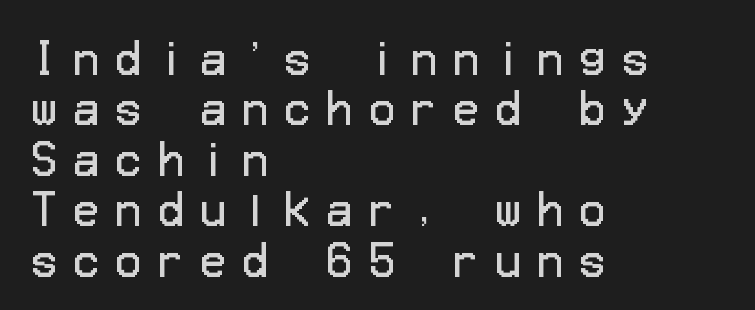
The paragraph shown leans on its left margin. This is the regular roman posture of the typeface. Is the stroke heavy? The answer is a plain regular-or-lighter. Each row of text sits above clean, open space. This sample uses a sans-serif face.
